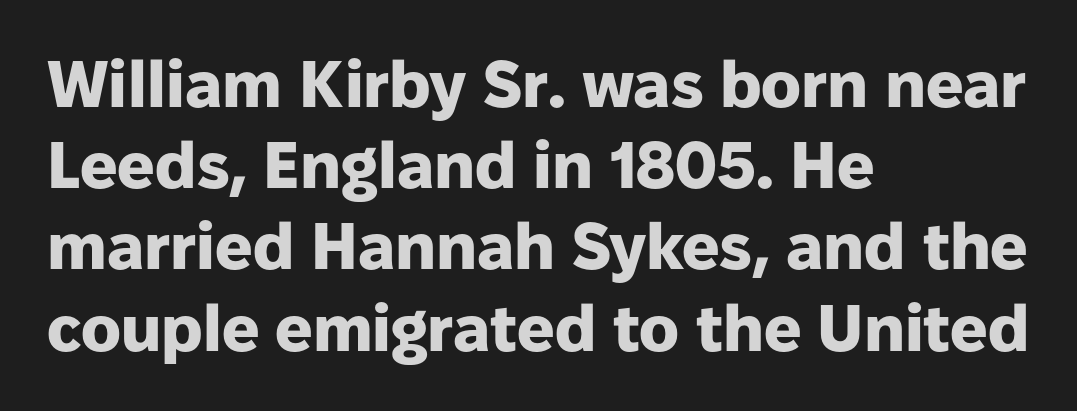
Q: Is the text bold? A: Yes.
Q: Is the text italic (slanted)? A: No, it is upright.
Q: Is the typeface a serif or a sans-serif typeface? A: Sans-serif.
Q: Is the text underlined? A: No.
Q: How is the paragraph aligned? A: Left-aligned.
Q: Is the spacing between letters normal or unusually wide? A: Normal.
Q: Width (condensed, normal, or wide)? A: Normal.
Q: Stroke contrast? A: Low.
Q: x-height? A: Medium.
Q: Monospaced? A: No.
